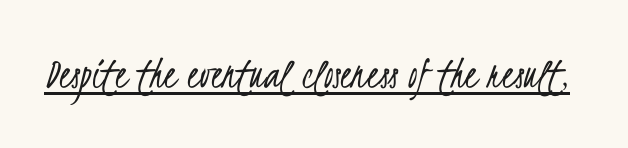
Q: Is the text bold? A: No.
Q: Is the typeface a serif or a sans-serif typeface? A: Sans-serif.
Q: Is the text underlined? A: Yes.
Q: Is the spacing between letters normal or unusually wide? A: Normal.
Q: Width (condensed, normal, or wide)? A: Condensed.
Q: Stroke contrast? A: Low.
Q: x-height? A: Small.
Q: Monospaced? A: No.
